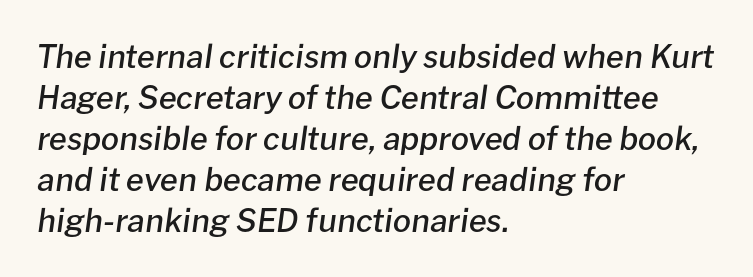
The image shows 32 px semibold type, italic (leaning right); set left-aligned, normal line spacing (1.28x), normal letter spacing, not underlined; low stroke contrast and a medium x-height.
